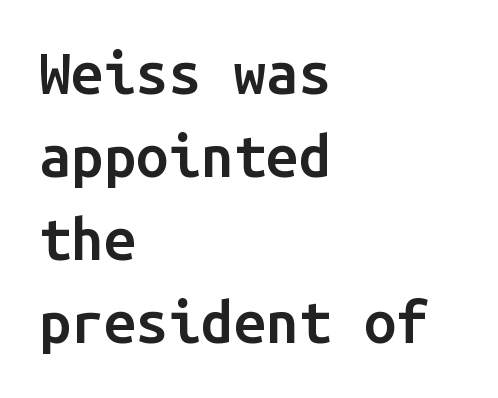
{"serif": "no", "italic": "no", "bold": "semi", "weight": "semibold", "width": "normal", "stroke_contrast": "low", "x_height": "medium", "monospaced": "yes", "underline": "no", "align": "left", "line_spacing": "normal", "line_spacing_ratio": 1.43, "letter_spacing": "normal", "letter_spacing_em": 0.0, "glyph_px": 58}
